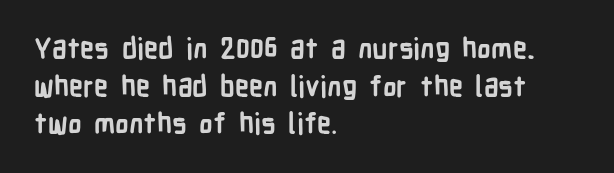
Q: Is the text bold? A: Yes.
Q: Is the text italic (slanted)? A: No, it is upright.
Q: Is the typeface a serif or a sans-serif typeface? A: Sans-serif.
Q: Is the text underlined? A: No.
Q: How is the paragraph aligned? A: Left-aligned.
Q: Is the spacing between letters normal or unusually wide? A: Normal.
Q: Is the spacing between lines tight, normal or loose? A: Normal.
Q: Width (condensed, normal, or wide)? A: Condensed.
Q: Stroke contrast? A: Low.
Q: x-height? A: Medium.
Q: Monospaced? A: No.
